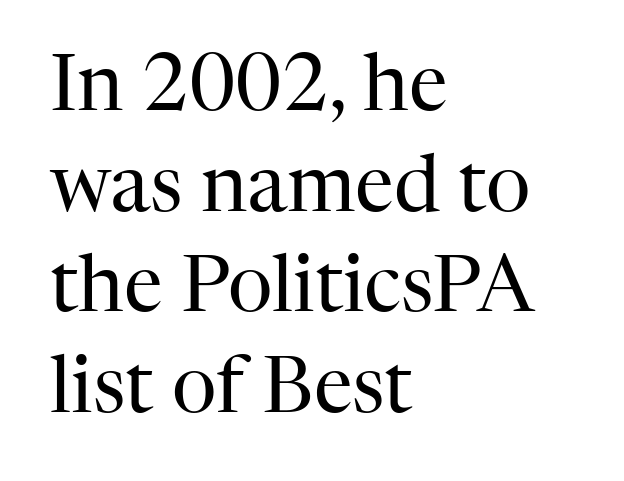
The image shows 78 px regular-weight serif type, upright; set left-aligned, normal line spacing (1.29x), normal letter spacing, not underlined; high stroke contrast and a medium x-height.
